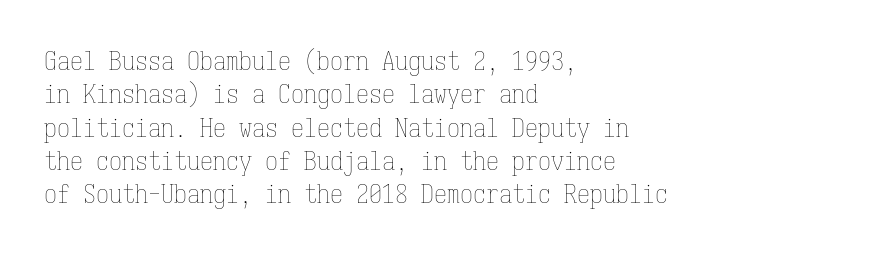
Compared with typical paragraphs, the rows here are spaced about the same. The letters stand straight up with perfectly vertical stems. Short and long lines alike share a common starting point at left. Is the stroke heavy? The answer is a plain regular-or-lighter. In terms of letterspacing, this is plain default setting. Just letters on the line, the space beneath them empty.
